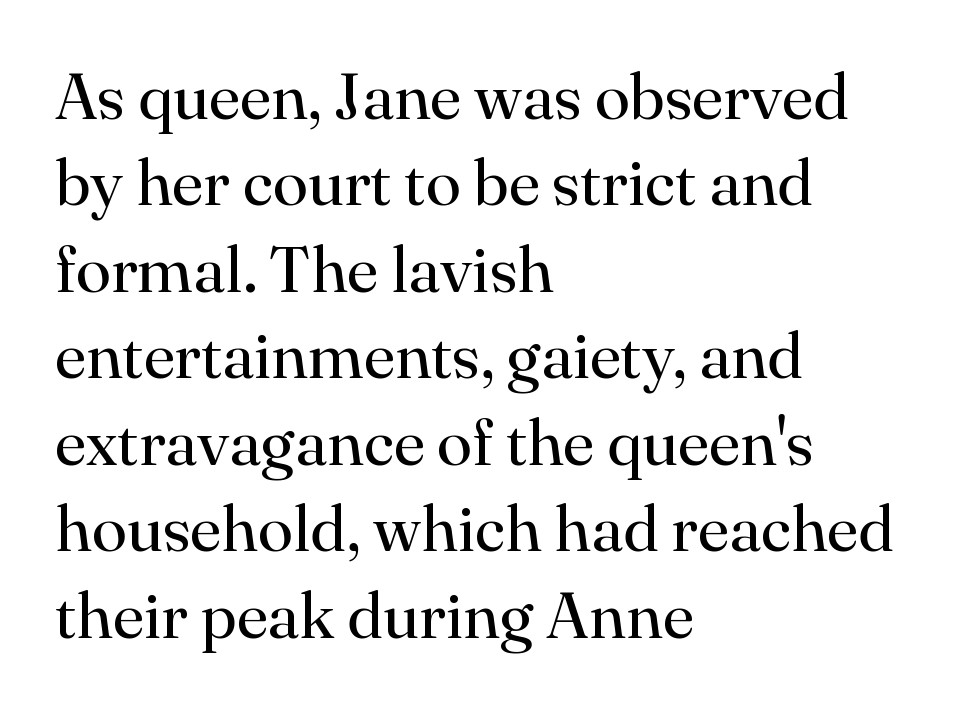
Q: Is the text bold? A: No.
Q: Is the text italic (slanted)? A: No, it is upright.
Q: Is the typeface a serif or a sans-serif typeface? A: Serif.
Q: Is the text underlined? A: No.
Q: How is the paragraph aligned? A: Left-aligned.
Q: Is the spacing between letters normal or unusually wide? A: Normal.
Q: Is the spacing between lines tight, normal or loose? A: Normal.
Q: Width (condensed, normal, or wide)? A: Normal.
Q: Stroke contrast? A: High.
Q: x-height? A: Small.
Q: Monospaced? A: No.
